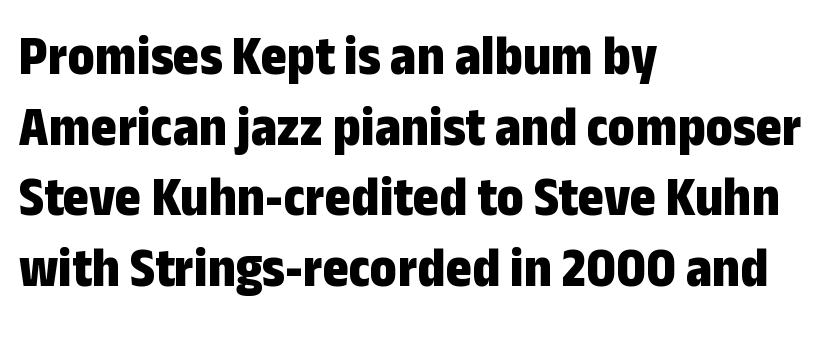
The image shows 56 px bold, condensed sans-serif type, upright; set left-aligned, normal line spacing (1.26x), normal letter spacing, not underlined; low stroke contrast and a medium x-height.
